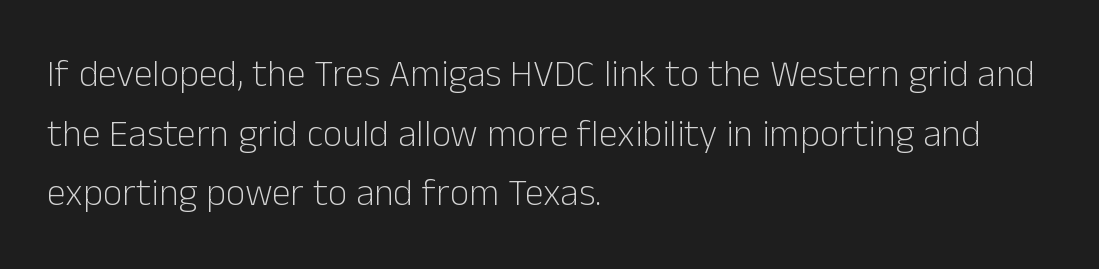
{"serif": "no", "italic": "no", "bold": "no", "weight": "light", "width": "normal", "stroke_contrast": "low", "x_height": "medium", "monospaced": "no", "underline": "no", "align": "left", "line_spacing": "normal", "line_spacing_ratio": 1.57, "letter_spacing": "normal", "letter_spacing_em": 0.0, "glyph_px": 38}
